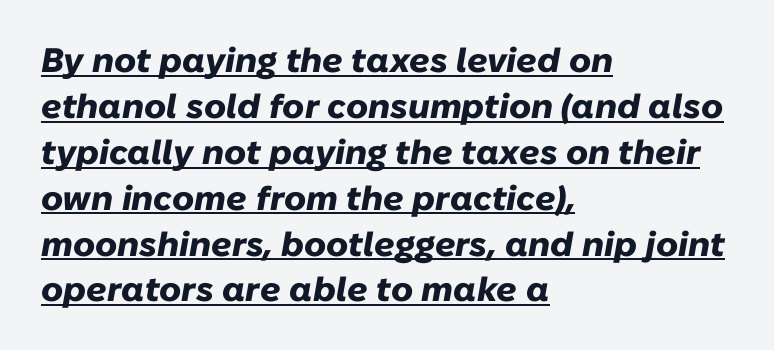
The image shows 34 px heavy type, italic (leaning right); set left-aligned, normal line spacing (1.35x), normal letter spacing, underlined; low stroke contrast and a medium x-height.
